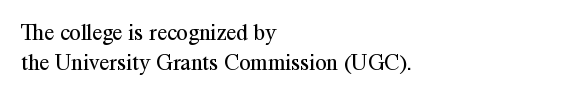
The lines sit at an ordinary, default distance from one another. The rag falls on the right side of this text block. The characters are drawn with everyday or finer stroke widths. Descender tails drop into unmarked territory.
